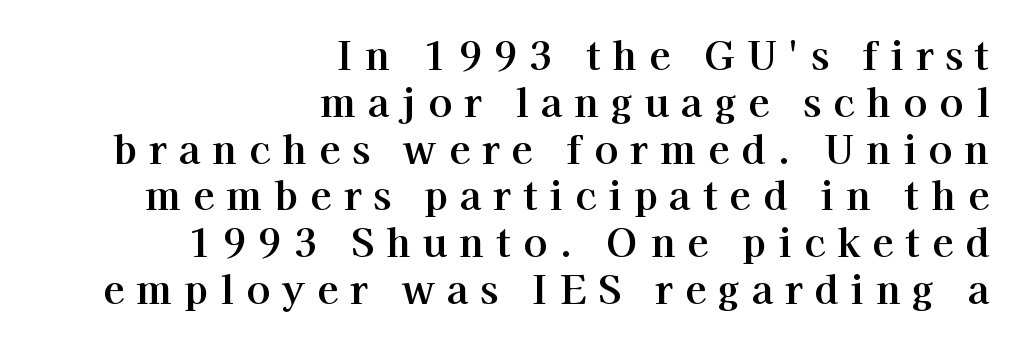
Q: Is the text italic (slanted)? A: No, it is upright.
Q: Is the typeface a serif or a sans-serif typeface? A: Serif.
Q: Is the text underlined? A: No.
Q: How is the paragraph aligned? A: Right-aligned.
Q: Is the spacing between letters normal or unusually wide? A: Unusually wide.
Q: Width (condensed, normal, or wide)? A: Normal.
Q: Stroke contrast? A: High.
Q: x-height? A: Medium.
Q: Monospaced? A: No.
